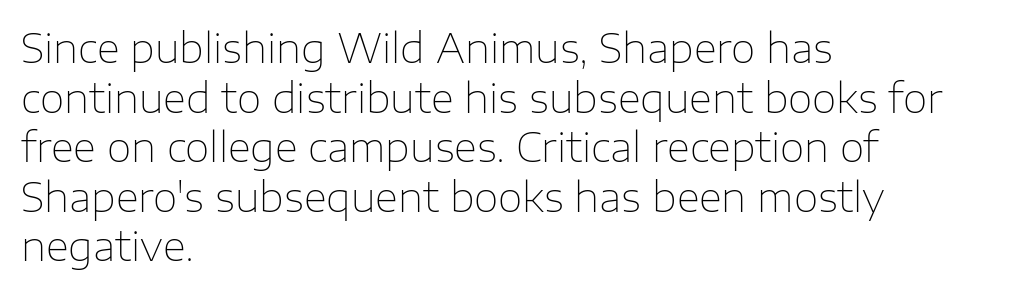
If you drew a line through each stem, it would be perfectly vertical. These lines are rendered in a variable-pitch font. No heavy texture on the line: the type isn't bold. Visually the block forms a straight wall on the left and a jagged coastline on the right. This rendering features lettering with no underline.
